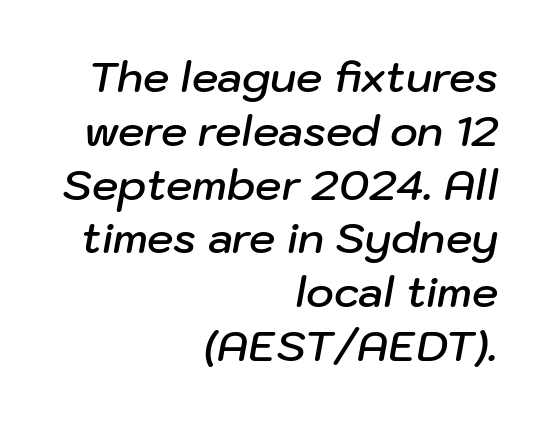
Horizontally, the lines are justified to the trailing edge only. Tall strokes in this sample are angled rather than plumb. In terms of weight, the rendering is demibold, just under bold. Caption: standard tracking, unaltered. The strip under each line holds only bare page. Spacing verdict: proportional, widths tailored to each character.
